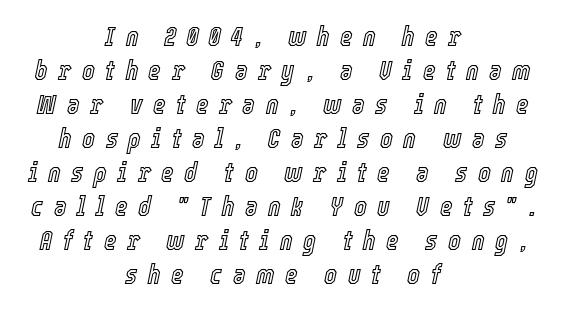
Q: Is the text italic (slanted)? A: Yes, it leans right by about 12 degrees.
Q: Is the text underlined? A: No.
Q: How is the paragraph aligned? A: Centered.
Q: Is the spacing between letters normal or unusually wide? A: Unusually wide.
Q: Is the spacing between lines tight, normal or loose? A: Normal.
